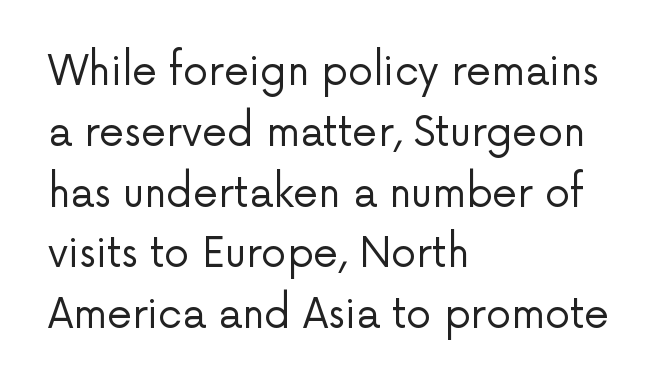
Any mark beneath the type? The region is blank. Weight: regular or lighter. Honestly, the letter spacing is just normal — you wouldn't notice it. The setting favours the left margin, as ordinary paragraphs usually do.
